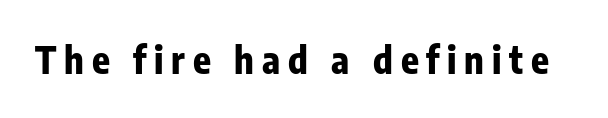
Q: Is the text bold? A: Yes.
Q: Is the text italic (slanted)? A: No, it is upright.
Q: Is the typeface a serif or a sans-serif typeface? A: Sans-serif.
Q: Is the text underlined? A: No.
Q: Is the spacing between letters normal or unusually wide? A: Unusually wide.
Q: Width (condensed, normal, or wide)? A: Condensed.
Q: Stroke contrast? A: Low.
Q: x-height? A: Medium.
Q: Monospaced? A: No.
